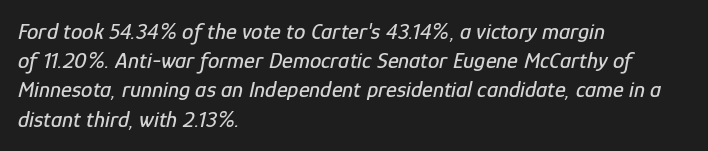
{"italic": "yes", "lean": "right", "slant_degrees": 12, "underline": "no", "align": "left", "line_spacing": "normal", "line_spacing_ratio": 1.27, "letter_spacing": "normal", "letter_spacing_em": 0.0, "glyph_px": 23}
